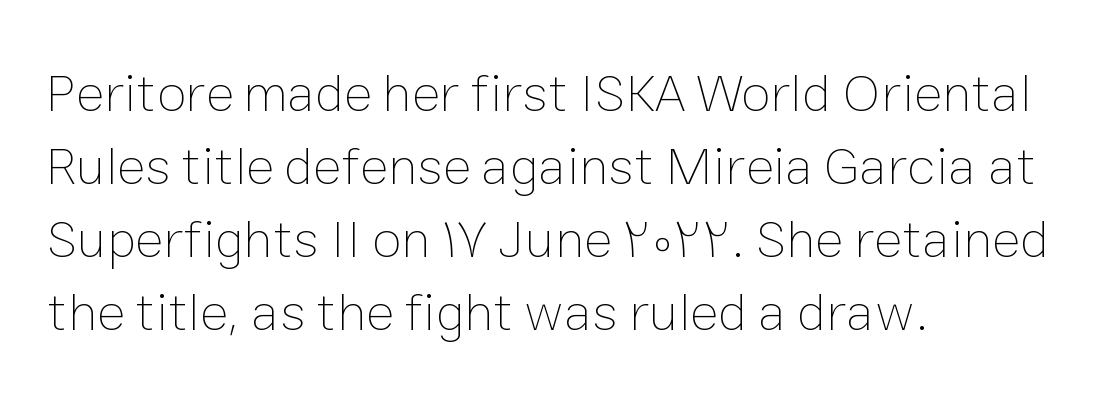
Q: Is the text bold? A: No.
Q: Is the text italic (slanted)? A: No, it is upright.
Q: Is the text underlined? A: No.
Q: How is the paragraph aligned? A: Left-aligned.
Q: Is the spacing between letters normal or unusually wide? A: Normal.
Q: Is the spacing between lines tight, normal or loose? A: Normal.
Q: Width (condensed, normal, or wide)? A: Normal.
Q: Stroke contrast? A: Low.
Q: x-height? A: Medium.
Q: Monospaced? A: No.
